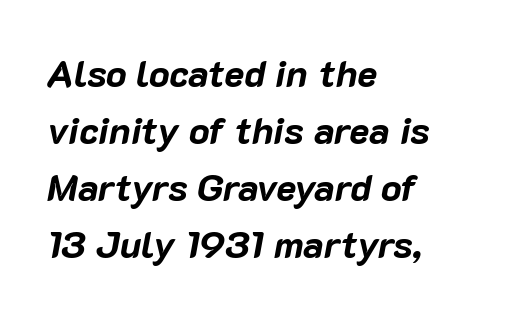
Descender tails drop into unmarked territory. The compositor pushed each line to the left boundary. Observe the lean: these are italic letterforms. Nothing unusual about the tracking: characters are spaced as the font intends. Strokes here are thick enough to call this a true bold. The rendering uses natural spacing where letterforms have individual widths.
